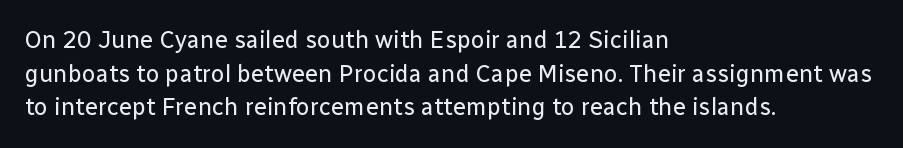
The image shows 24 px text type, upright; set left-aligned, normal line spacing (1.4x), normal letter spacing, not underlined.
